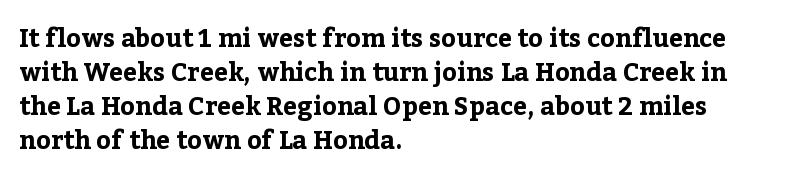
Q: Is the text bold? A: Yes.
Q: Is the text italic (slanted)? A: No, it is upright.
Q: Is the text underlined? A: No.
Q: How is the paragraph aligned? A: Left-aligned.
Q: Is the spacing between letters normal or unusually wide? A: Normal.
Q: Is the spacing between lines tight, normal or loose? A: Normal.
